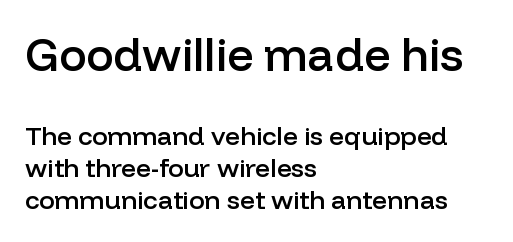
Q: Is the text bold? A: Semi-bold.
Q: Is the text italic (slanted)? A: No, it is upright.
Q: Is the typeface a serif or a sans-serif typeface? A: Sans-serif.
Q: Is the text underlined? A: No.
Q: How is the paragraph aligned? A: Left-aligned.
Q: Is the spacing between letters normal or unusually wide? A: Normal.
Q: Which block of text is set in a larger size, the first (top) or the second (bottom)? A: The first (top) one.
Q: Width (condensed, normal, or wide)? A: Normal.
Q: Stroke contrast? A: Low.
Q: x-height? A: Medium.
Q: Monospaced? A: No.
